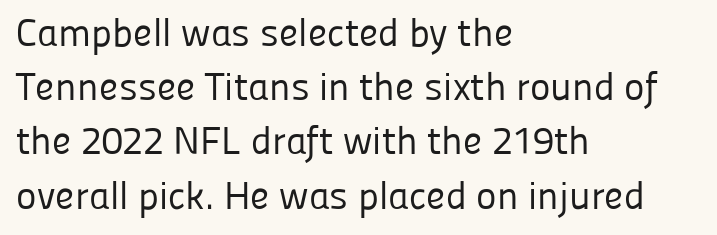
The image shows 39 px regular-weight sans-serif type, upright; set left-aligned, normal line spacing (1.39x), normal letter spacing, not underlined; low stroke contrast and a medium x-height.
